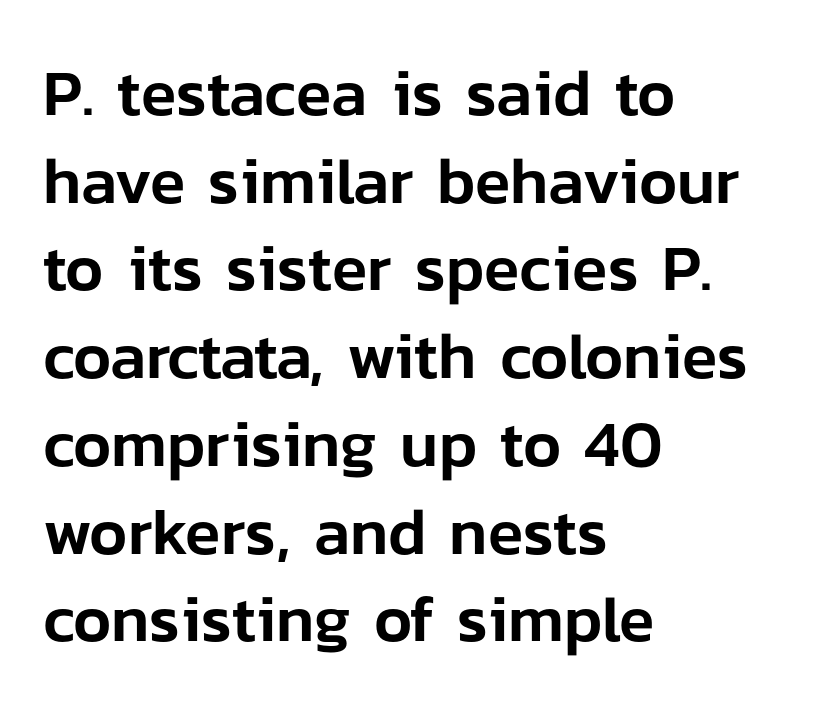
The image shows 65 px sans-serif type, upright; set left-aligned, normal line spacing (1.35x), normal letter spacing, not underlined; low stroke contrast and a medium x-height.
